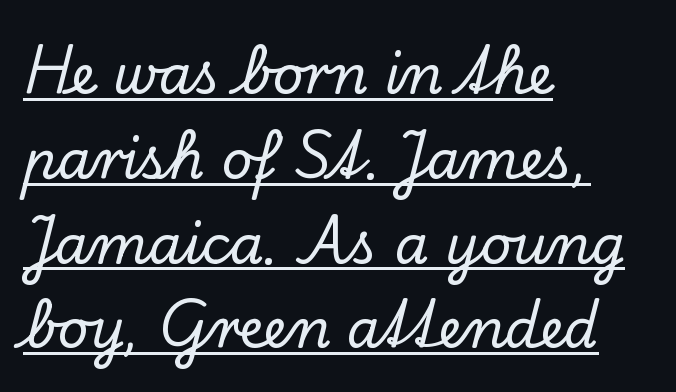
The image shows 54 px serif type; set left-aligned, normal line spacing (1.57x), normal letter spacing, underlined; low stroke contrast and a small x-height.
